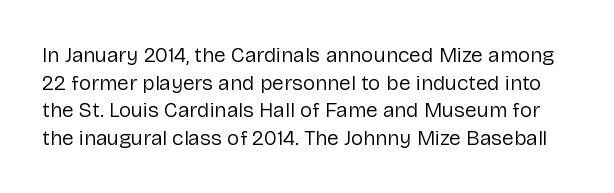
Q: Is the text bold? A: No.
Q: Is the text italic (slanted)? A: No, it is upright.
Q: Is the text underlined? A: No.
Q: Is the spacing between letters normal or unusually wide? A: Normal.
Q: Is the spacing between lines tight, normal or loose? A: Normal.
